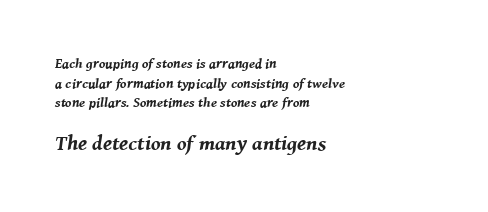
Q: Is the text bold? A: Yes.
Q: Is the text italic (slanted)? A: Yes, it leans right by about 8 degrees.
Q: Is the text underlined? A: No.
Q: How is the paragraph aligned? A: Left-aligned.
Q: Is the spacing between letters normal or unusually wide? A: Normal.
Q: Is the spacing between lines tight, normal or loose? A: Normal.
Q: Which block of text is set in a larger size, the first (top) or the second (bottom)? A: The second (bottom) one.
